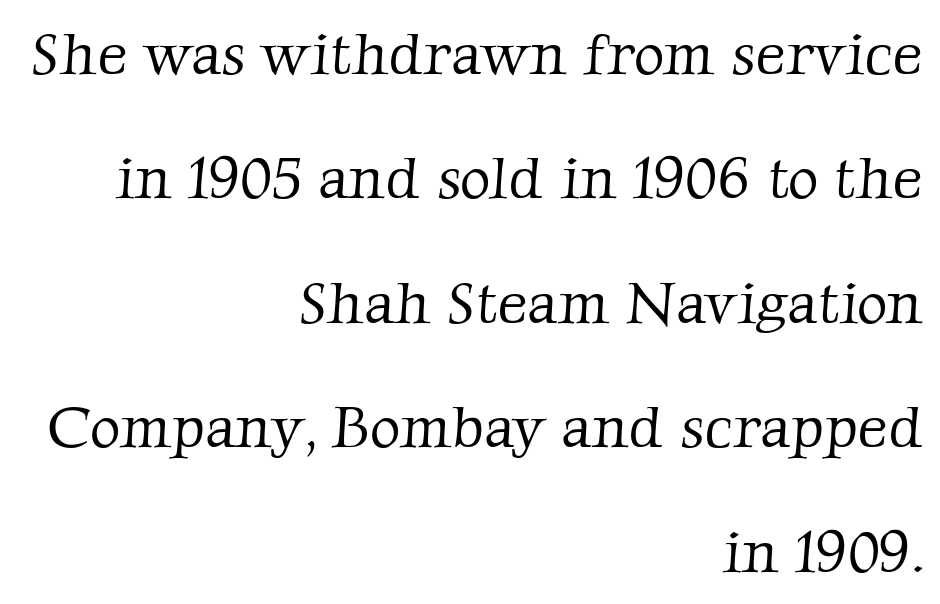
{"serif": "yes", "bold": "no", "weight": "light", "width": "normal", "stroke_contrast": "low", "x_height": "medium", "monospaced": "no", "underline": "no", "align": "right", "line_spacing": "loose", "line_spacing_ratio": 2.11, "letter_spacing": "normal", "letter_spacing_em": 0.0, "glyph_px": 59}
